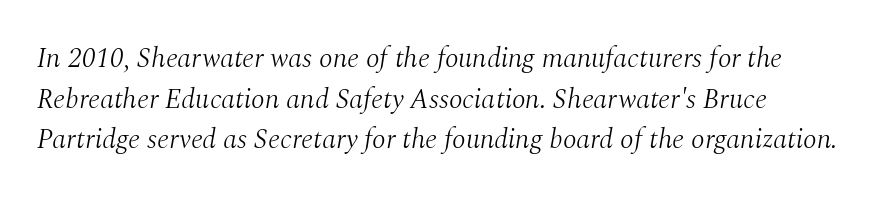
Spacing verdict: proportional, widths tailored to each character. Slant detected: the letters are inclined. The letterforms sit shoulder to shoulder at normal distance. The string is rendered with underlining switched off. The typeface chosen for these lines features serifs.
